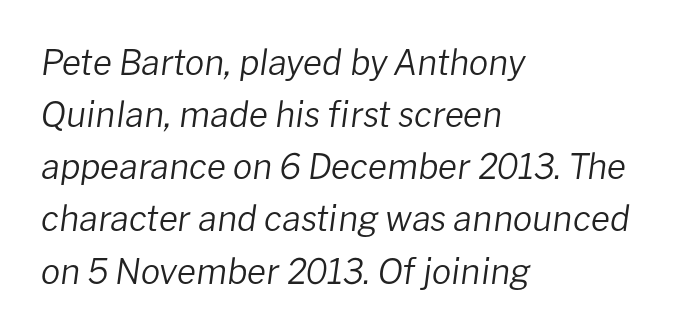
{"italic": "yes", "lean": "right", "slant_degrees": 8, "bold": "no", "weight": "regular", "width": "normal", "stroke_contrast": "low", "x_height": "medium", "monospaced": "no", "underline": "no", "align": "left", "line_spacing": "normal", "line_spacing_ratio": 1.49, "letter_spacing": "normal", "letter_spacing_em": 0.0, "glyph_px": 35}
